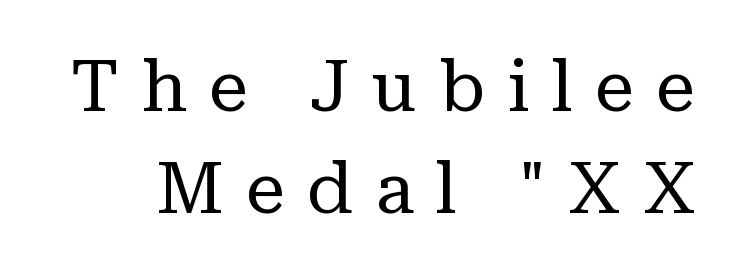
The image shows 72 px regular-weight serif type, upright; set normal line spacing (1.41x), unusually wide letter spacing (+0.3 em), not underlined; low stroke contrast and a medium x-height.
